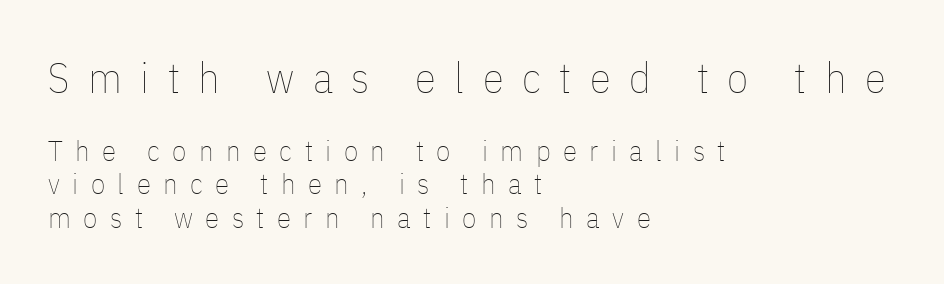
Q: Is the text bold? A: No.
Q: Is the text italic (slanted)? A: No, it is upright.
Q: Is the text underlined? A: No.
Q: How is the paragraph aligned? A: Left-aligned.
Q: Is the spacing between letters normal or unusually wide? A: Unusually wide.
Q: Is the spacing between lines tight, normal or loose? A: Tight.
Q: Which block of text is set in a larger size, the first (top) or the second (bottom)? A: The first (top) one.
Q: Width (condensed, normal, or wide)? A: Condensed.
Q: Stroke contrast? A: Low.
Q: x-height? A: Medium.
Q: Monospaced? A: No.
